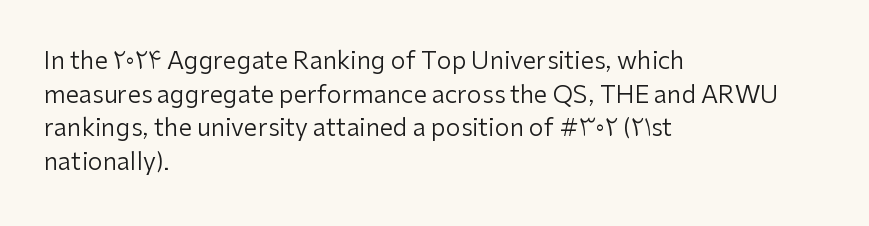
Q: Is the text bold? A: No.
Q: Is the text italic (slanted)? A: No, it is upright.
Q: Is the text underlined? A: No.
Q: How is the paragraph aligned? A: Left-aligned.
Q: Is the spacing between letters normal or unusually wide? A: Normal.
Q: Is the spacing between lines tight, normal or loose? A: Normal.
